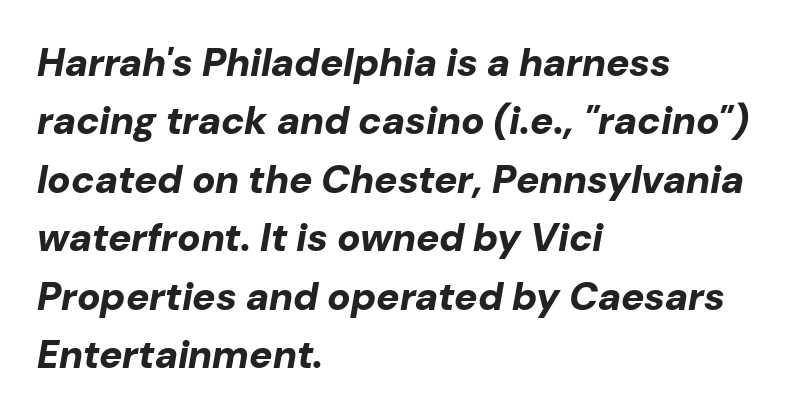
{"italic": "yes", "lean": "right", "slant_degrees": 10, "bold": "yes", "weight": "bold", "width": "normal", "stroke_contrast": "low", "x_height": "medium", "monospaced": "no", "underline": "no", "align": "left", "line_spacing": "normal", "line_spacing_ratio": 1.5, "letter_spacing": "normal", "letter_spacing_em": 0.0, "glyph_px": 39}
